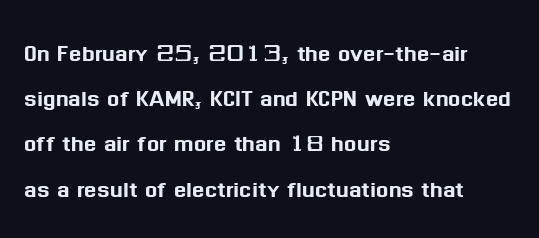
Q: Is the text italic (slanted)? A: No, it is upright.
Q: Is the typeface a serif or a sans-serif typeface? A: Sans-serif.
Q: Is the text underlined? A: No.
Q: How is the paragraph aligned? A: Left-aligned.
Q: Is the spacing between letters normal or unusually wide? A: Normal.
Q: Is the spacing between lines tight, normal or loose? A: Normal.
Q: Width (condensed, normal, or wide)? A: Normal.
Q: Stroke contrast? A: Medium.
Q: x-height? A: Medium.
Q: Monospaced? A: No.
